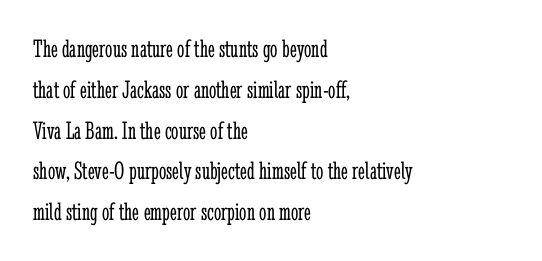
{"italic": "no", "bold": "no", "underline": "no", "align": "left", "line_spacing": "normal", "line_spacing_ratio": 1.57, "letter_spacing": "normal", "letter_spacing_em": 0.0, "glyph_px": 26}
